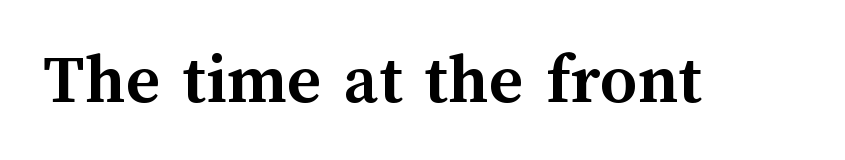
The image shows 73 px semibold type, upright; set normal letter spacing, not underlined; medium stroke contrast and a medium x-height.
